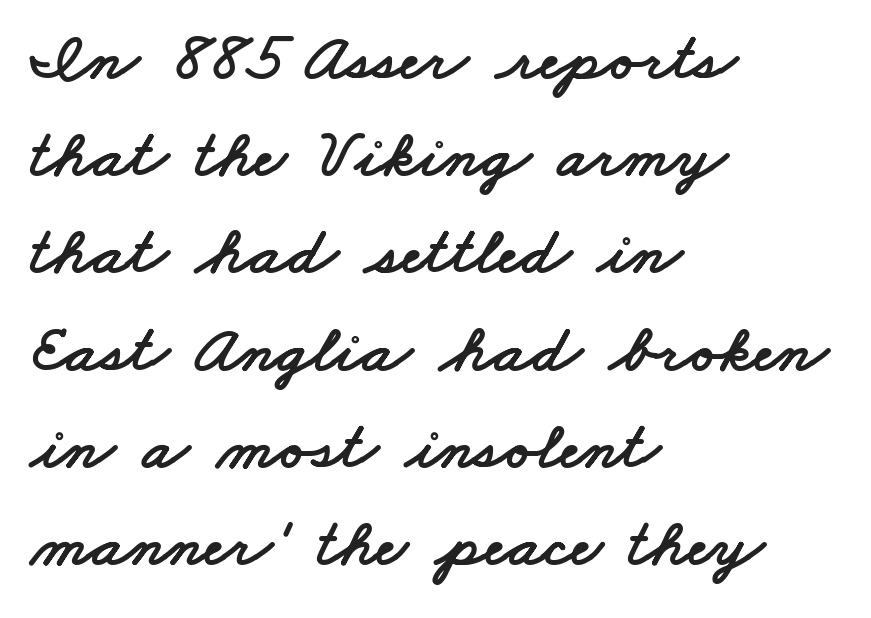
Q: Is the typeface a serif or a sans-serif typeface? A: Sans-serif.
Q: Is the text underlined? A: No.
Q: How is the paragraph aligned? A: Left-aligned.
Q: Is the spacing between letters normal or unusually wide? A: Normal.
Q: Is the spacing between lines tight, normal or loose? A: Normal.
Q: Width (condensed, normal, or wide)? A: Wide.
Q: Stroke contrast? A: Low.
Q: x-height? A: Small.
Q: Monospaced? A: No.
